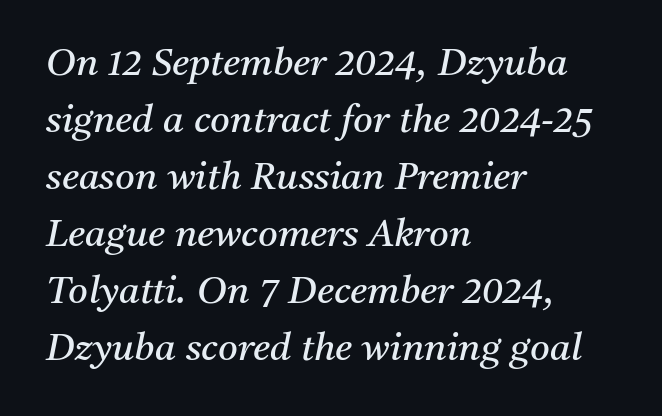
The image shows 38 px regular-weight serif type, italic (leaning right); set left-aligned, normal line spacing (1.5x), normal letter spacing, not underlined; medium stroke contrast and a medium x-height.
